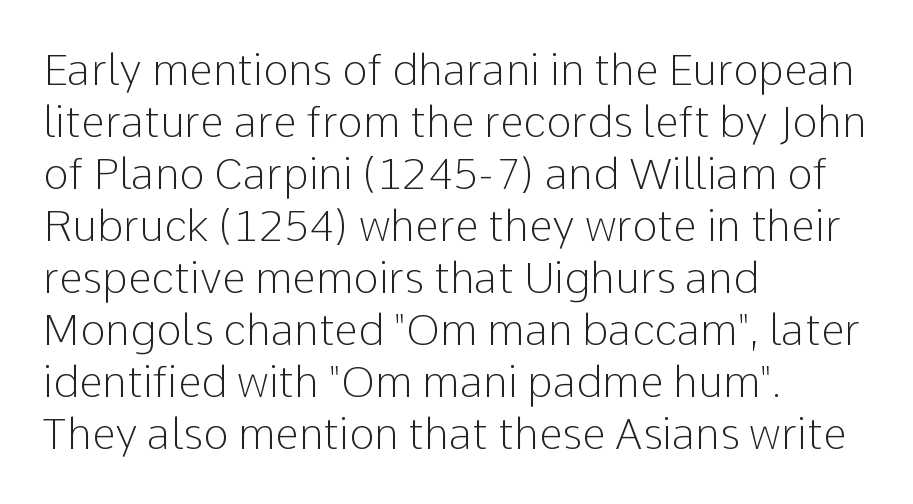
{"serif": "no", "italic": "no", "bold": "no", "weight": "light", "width": "normal", "stroke_contrast": "low", "x_height": "medium", "monospaced": "no", "underline": "no", "align": "left", "line_spacing_ratio": 1.21, "letter_spacing": "normal", "letter_spacing_em": 0.0, "glyph_px": 43}
